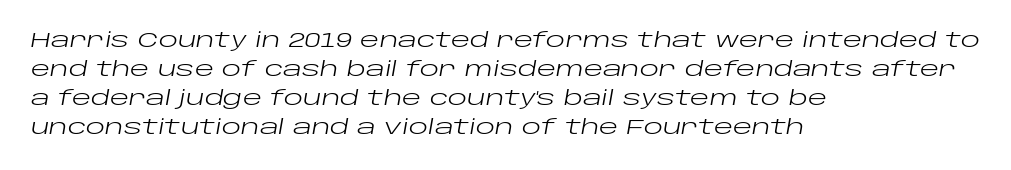
The zone under the glyphs is completely vacant. This rendering uses left alignment, leaving the right contour irregular. Tall strokes in this sample are angled rather than plumb. Weight: in the light-to-regular range.
